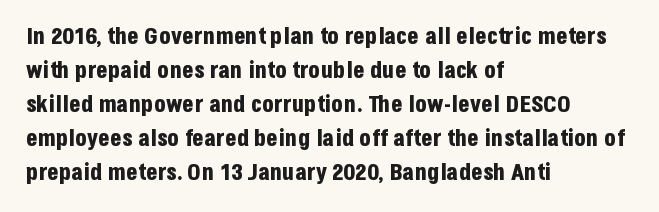
{"italic": "no", "bold": "yes", "underline": "no", "align": "left", "line_spacing": "normal", "line_spacing_ratio": 1.42, "letter_spacing": "normal", "letter_spacing_em": 0.0, "glyph_px": 24}
